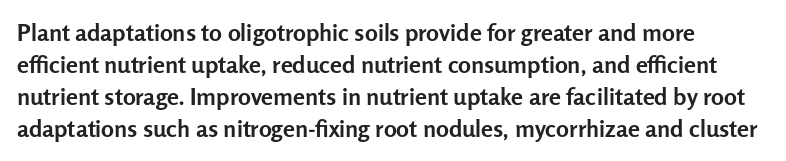
The image shows 24 px bold type, upright; set normal line spacing (1.34x), normal letter spacing, not underlined.
